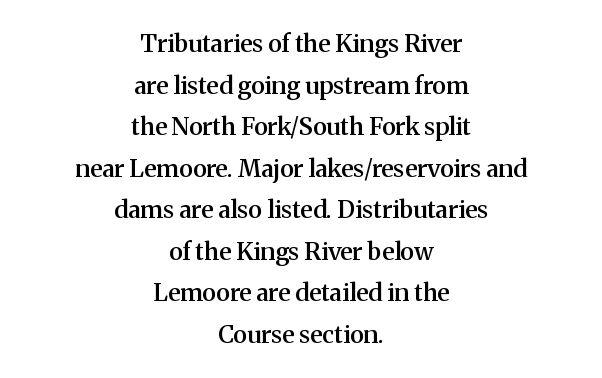
No extra tracking has been applied to these lines. Summary of weight: moderately heavy, a semibold. Is there any slant? The stems are plumb. The paragraph has two soft edges and a firm central axis.
